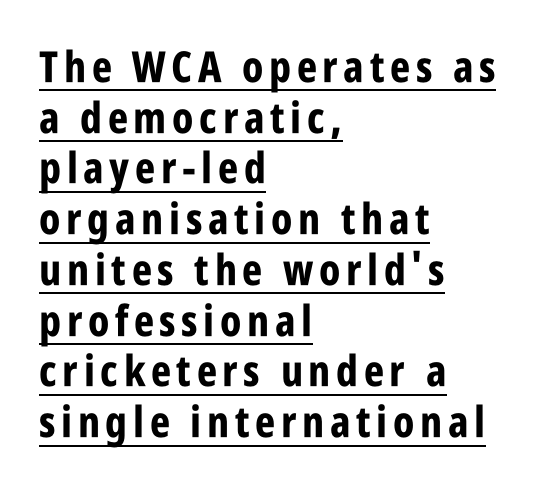
Heavy, bold letterforms. These lines stack with their left ends in a neat column. The letters stand upright; this is a roman face. Each letter's strokes conclude bluntly, with no projecting serifs. The letters advance in unequal steps, a hallmark of proportional type. Looks like someone drew a line under every word here.
